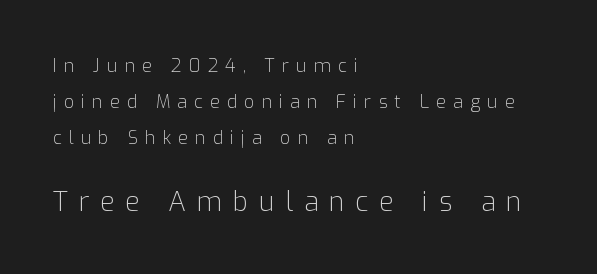
The zone under the glyphs is completely vacant. If you drew a ruler down the left edge, every line would touch it. Leading is clearly above the norm, producing a sparse column. Heft: none added — not bold. Words appear elongated and porous because spacing is wide. The letters stand upright; this is a roman face.
